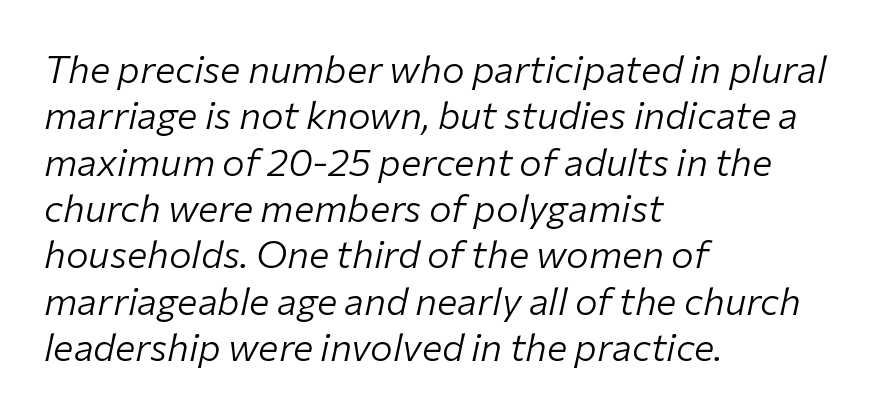
Q: Is the text bold? A: No.
Q: Is the text italic (slanted)? A: Yes, it leans right by about 12 degrees.
Q: Is the text underlined? A: No.
Q: How is the paragraph aligned? A: Left-aligned.
Q: Is the spacing between letters normal or unusually wide? A: Normal.
Q: Width (condensed, normal, or wide)? A: Normal.
Q: Stroke contrast? A: Low.
Q: x-height? A: Medium.
Q: Monospaced? A: No.
